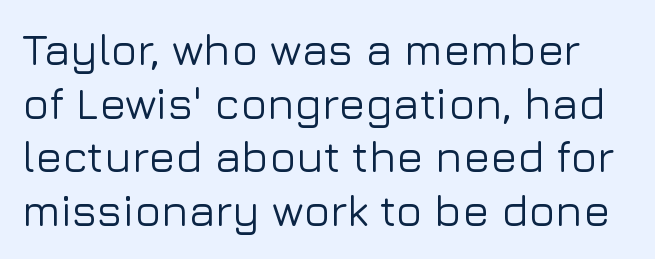
The image shows 44 px sans-serif type, upright; set line spacing 1.22x, normal letter spacing, not underlined; low stroke contrast and a medium x-height.
